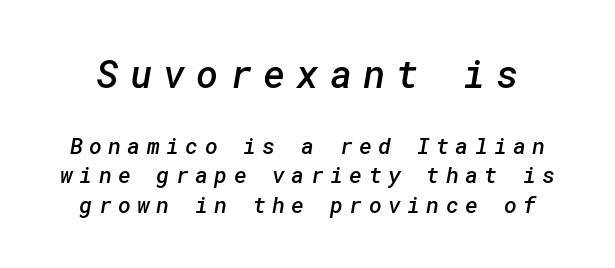
Q: Is the text bold? A: Semi-bold.
Q: Is the typeface a serif or a sans-serif typeface? A: Sans-serif.
Q: Is the text underlined? A: No.
Q: Is the spacing between letters normal or unusually wide? A: Unusually wide.
Q: Is the spacing between lines tight, normal or loose? A: Normal.
Q: Which block of text is set in a larger size, the first (top) or the second (bottom)? A: The first (top) one.
Q: Width (condensed, normal, or wide)? A: Normal.
Q: Stroke contrast? A: Low.
Q: x-height? A: Medium.
